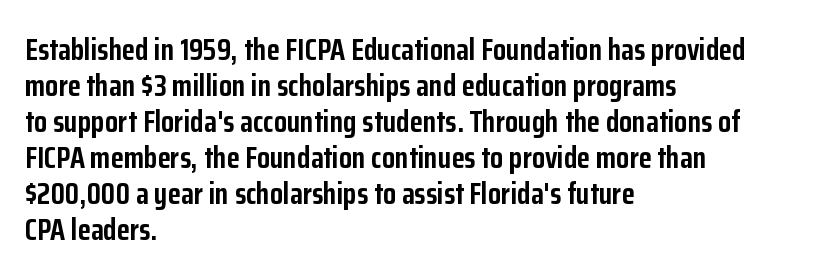
Tracking here is standard; glyphs follow each other at the usual distance. This sample has the flowing, uneven cadence of proportional lettering. Descenders are the only things crossing below the line. These lines carry a lot of weight — the face is fully bold.
